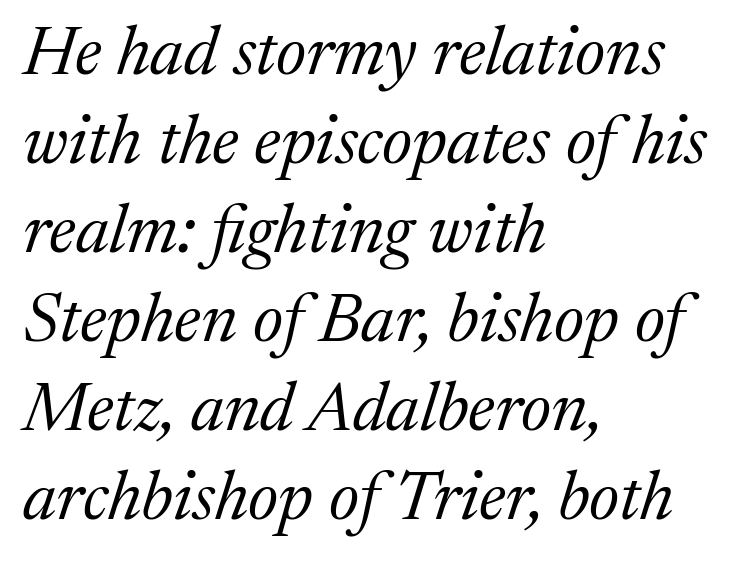
The image shows 69 px regular-weight serif type, italic (leaning right); set left-aligned, normal line spacing (1.29x), normal letter spacing, not underlined; medium stroke contrast and a medium x-height.
